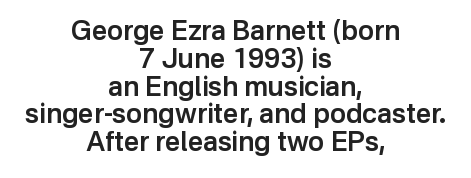
This sample uses plain, unmodified letter spacing. Style check: upright. The paragraph shown floats in the horizontal middle. Weight check: semibold — heavier than regular, not quite bold. The strip under each line holds only bare page.
